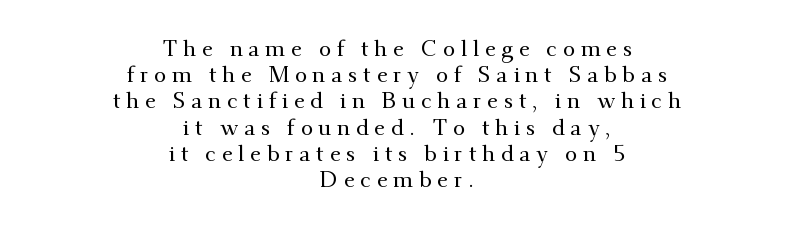
{"italic": "no", "underline": "no", "align": "center", "line_spacing_ratio": 1.19, "letter_spacing": "wide", "letter_spacing_em": 0.26, "glyph_px": 22}
